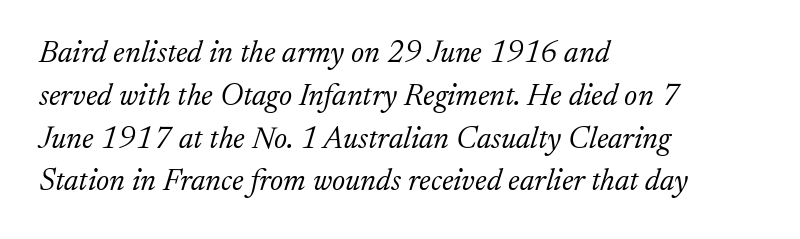
The image shows 31 px light serif type, italic (leaning right); set left-aligned, normal line spacing (1.38x), normal letter spacing, not underlined; low stroke contrast and a small x-height.
